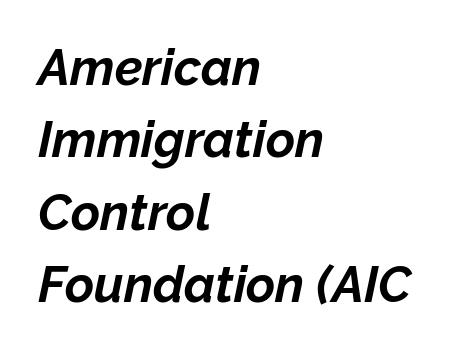
The image shows 50 px bold type, italic (leaning right); set left-aligned, normal line spacing (1.45x), normal letter spacing, not underlined; low stroke contrast and a medium x-height.
